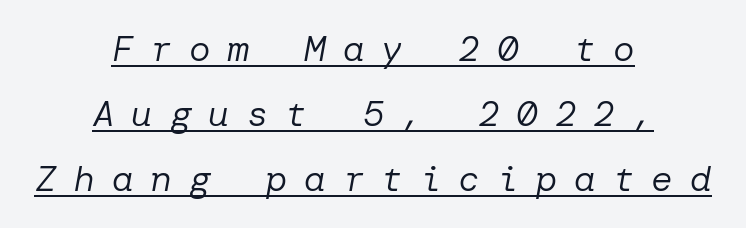
Bold? No — there's no thickening of the strokes. Glyph-to-glyph distance is far greater than everyday printed text. Every character sits at an angle, as italics do. The text block is weighted toward neither margin, spreading evenly from the middle. What decoration does the sample have? An underline.
